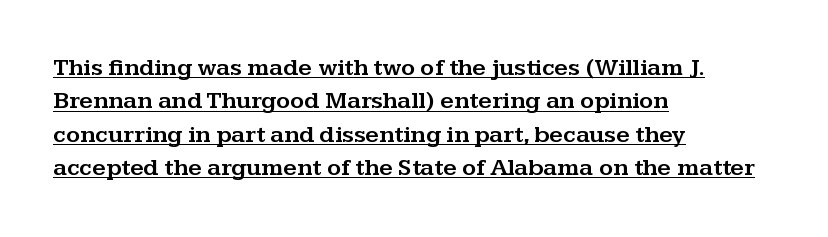
Reading down the block, your eye returns to a fixed left position each line. The block of text has a typical density, with ordinary space between rows. In terms of letterspacing, this is plain default setting. Underline: present. Characters remain perfectly vertical along every line.
